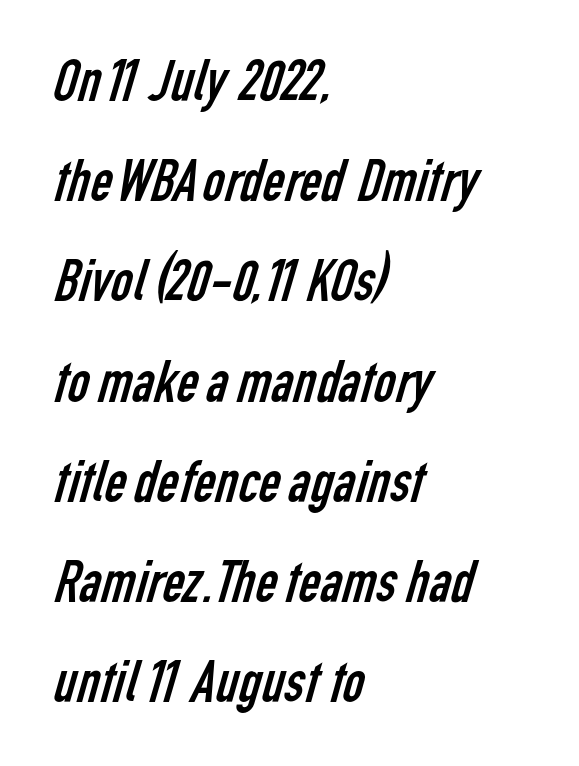
{"serif": "no", "bold": "no", "weight": "regular", "width": "condensed", "stroke_contrast": "low", "x_height": "medium", "monospaced": "no", "underline": "no", "align": "left", "line_spacing": "normal", "line_spacing_ratio": 1.67, "letter_spacing": "normal", "letter_spacing_em": 0.0, "glyph_px": 60}
